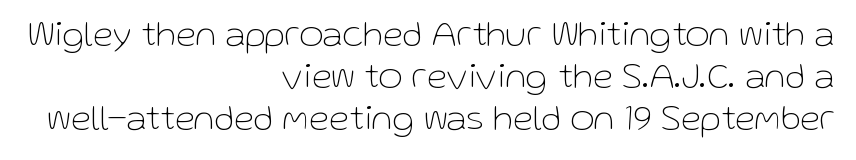
How would I describe the line gaps? Narrow and economical. The text block is weighted toward the right margin, trailing off unevenly leftward. A clean baseline with only descenders dipping below it. The rendering uses natural spacing where letterforms have individual widths. A roman cut, with each character standing at attention. The gaps between neighbouring characters are ordinary and unremarkable.
